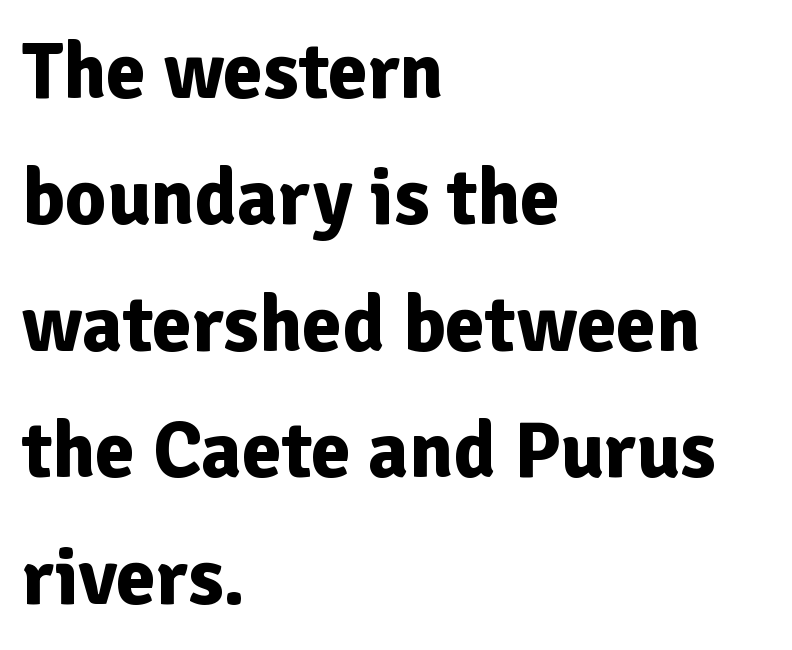
Q: Is the text bold? A: Yes.
Q: Is the text italic (slanted)? A: No, it is upright.
Q: Is the typeface a serif or a sans-serif typeface? A: Sans-serif.
Q: Is the text underlined? A: No.
Q: How is the paragraph aligned? A: Left-aligned.
Q: Is the spacing between letters normal or unusually wide? A: Normal.
Q: Is the spacing between lines tight, normal or loose? A: Normal.
Q: Width (condensed, normal, or wide)? A: Normal.
Q: Stroke contrast? A: Low.
Q: x-height? A: Medium.
Q: Monospaced? A: No.
